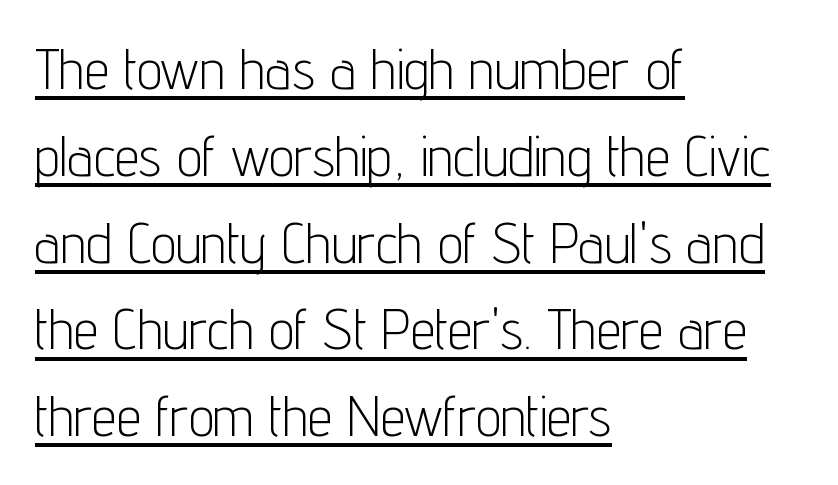
Q: Is the text bold? A: No.
Q: Is the text italic (slanted)? A: No, it is upright.
Q: Is the typeface a serif or a sans-serif typeface? A: Sans-serif.
Q: Is the text underlined? A: Yes.
Q: How is the paragraph aligned? A: Left-aligned.
Q: Is the spacing between letters normal or unusually wide? A: Normal.
Q: Is the spacing between lines tight, normal or loose? A: Normal.
Q: Width (condensed, normal, or wide)? A: Condensed.
Q: Stroke contrast? A: Low.
Q: x-height? A: Medium.
Q: Monospaced? A: No.
